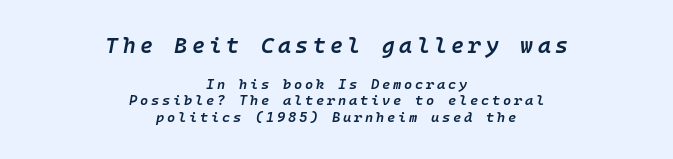
Italic: yes, the glyphs are oblique. The letters are semibold — heavier than regular but short of a full bold. Scale decreases going downward across the two blocks. Typeset on center — no edge is straight. Descenders are the only things crossing below the line.
